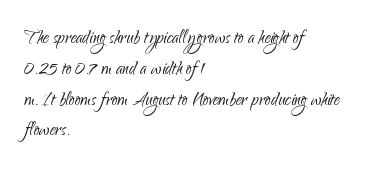
Q: Is the text bold? A: No.
Q: Is the text italic (slanted)? A: Yes.
Q: Is the text underlined? A: No.
Q: How is the paragraph aligned? A: Left-aligned.
Q: Is the spacing between letters normal or unusually wide? A: Normal.
Q: Is the spacing between lines tight, normal or loose? A: Normal.
